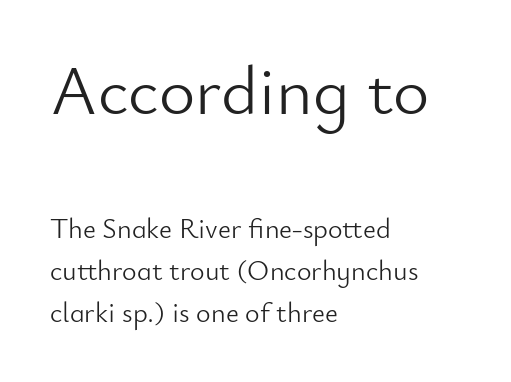
Stroke mass is kept to a normal reading level or below. The passage shown has conventional tracking throughout. Is the lower block the larger one? No — the upper block carries the bigger type. Examine the stroke ends and you'll find no serifs.
